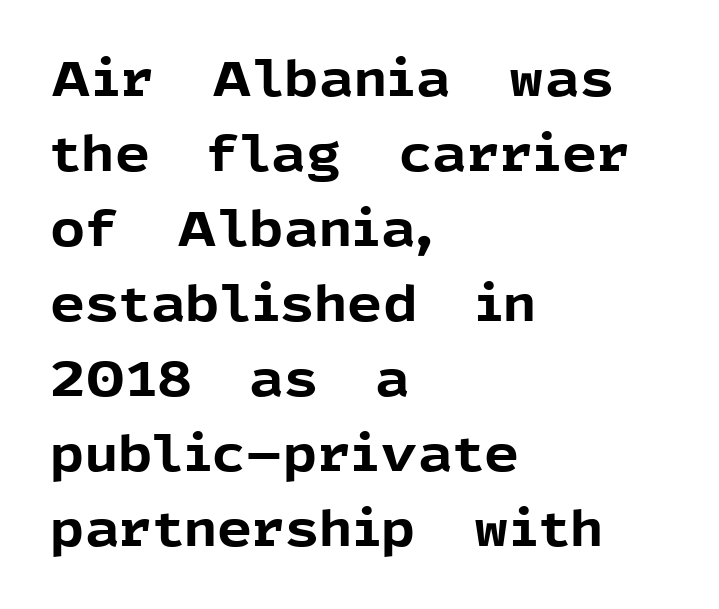
The image shows 49 px bold sans-serif type, upright; set left-aligned, normal line spacing (1.53x), normal letter spacing, not underlined; a medium x-height.
